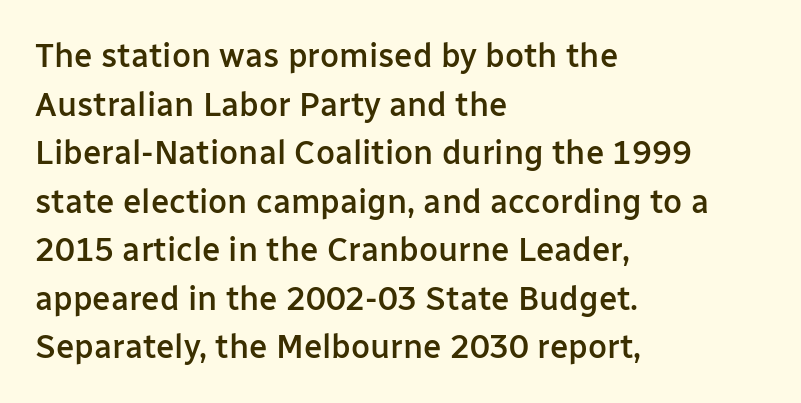
The image shows 33 px semibold sans-serif type, upright; set left-aligned, normal line spacing (1.47x), normal letter spacing, not underlined; low stroke contrast and a medium x-height.
